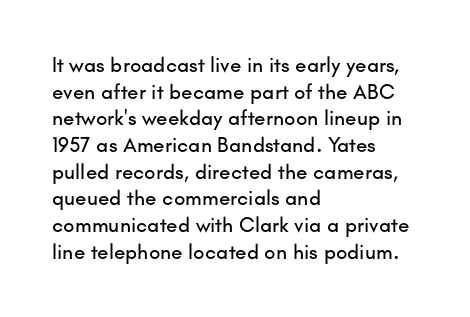
Successive baselines arrive at the customary interval. The space directly below the letters is spotless. The face used here is rendered with its standard letterfit. The rendering anchors every line to the left-hand side.
